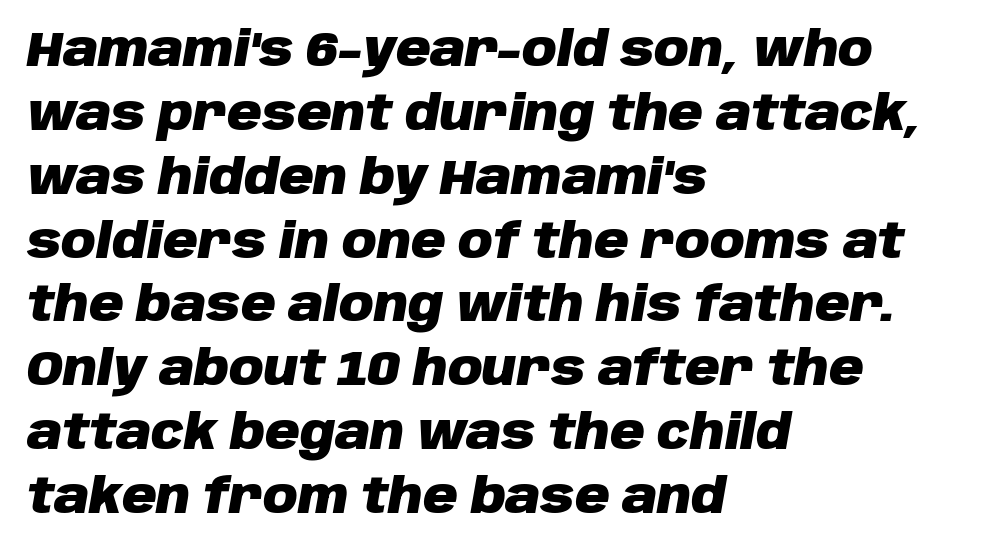
{"italic": "yes", "lean": "right", "slant_degrees": 10, "bold": "yes", "weight": "heavy", "width": "normal", "stroke_contrast": "low", "x_height": "large", "monospaced": "no", "underline": "no", "align": "left", "line_spacing": "normal", "line_spacing_ratio": 1.33, "letter_spacing": "normal", "letter_spacing_em": 0.0, "glyph_px": 48}
